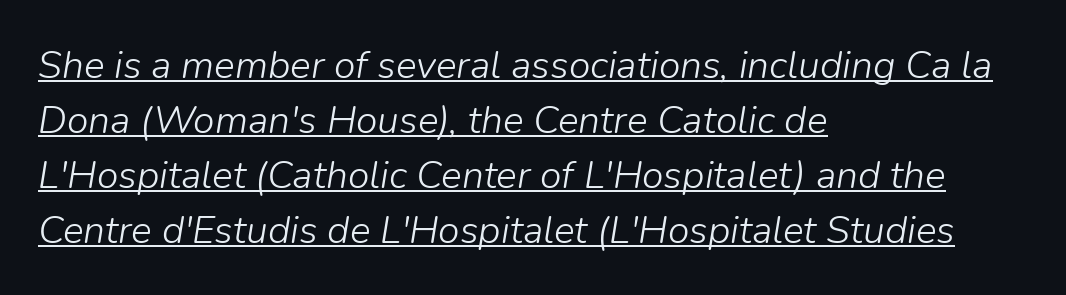
Which margin do the lines hug? The left one — the right edge is uneven. Emphasis-style slanted type is in use. Compared with a typical body face, this is equally light or lighter still. Nothing unusual about the tracking: characters are spaced as the font intends. Like a heading marked for emphasis, these lines bear an underscore.
